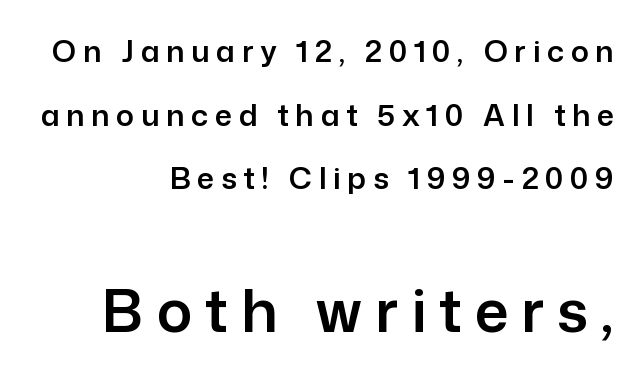
The letters advance in unequal steps, a hallmark of proportional type. What kind of face is this? One without serifs — a sans. The face used here appears at its bigger size in the lower chunk. The type sits square on the baseline with zero lean. The specimen omits any rule beneath the text block's lines. Teacher's note: observe the even right margin — that is flush-right alignment.
